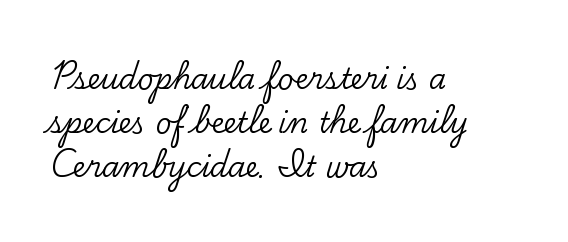
Check where the strokes stop: tiny serifs finish them off. Varying glyph widths throughout — classic text-font behaviour. Beneath every word, the page is bare.
